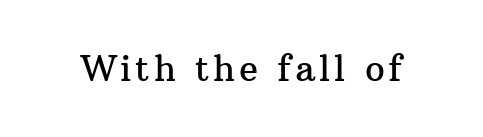
Q: Is the text italic (slanted)? A: No, it is upright.
Q: Is the typeface a serif or a sans-serif typeface? A: Serif.
Q: Is the text underlined? A: No.
Q: Width (condensed, normal, or wide)? A: Normal.
Q: Stroke contrast? A: Medium.
Q: x-height? A: Medium.
Q: Monospaced? A: No.
